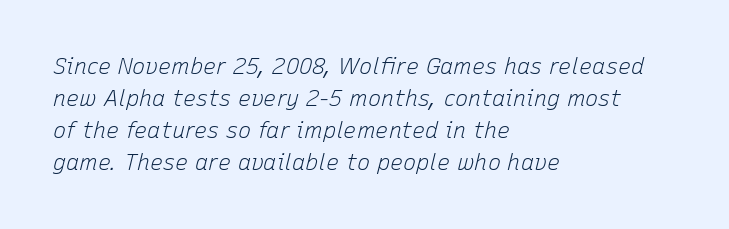
The font is comparable to plain body text, perhaps lighter. The space directly below the letters is spotless. Standard letterfit; no display-style spreading of the glyphs. The line-height multiplier appears to be the usual default.
